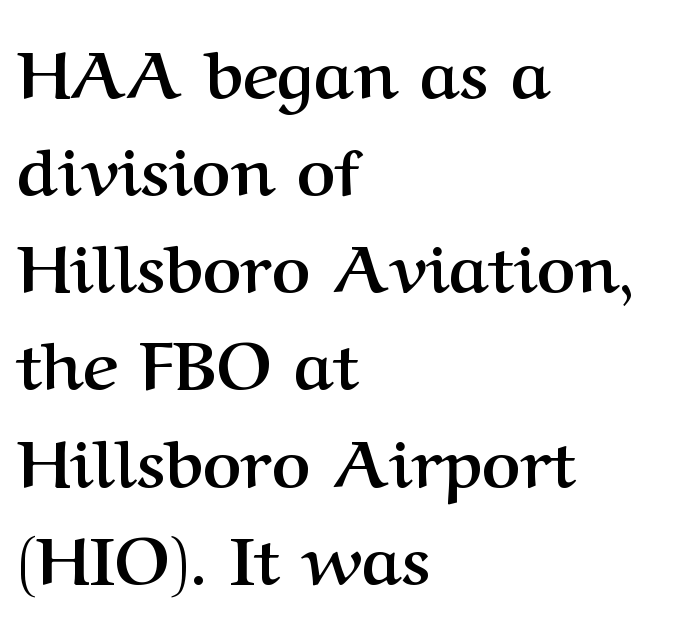
The image shows 67 px semibold serif type, upright; set left-aligned, normal line spacing (1.45x), normal letter spacing, not underlined; medium stroke contrast and a medium x-height.
